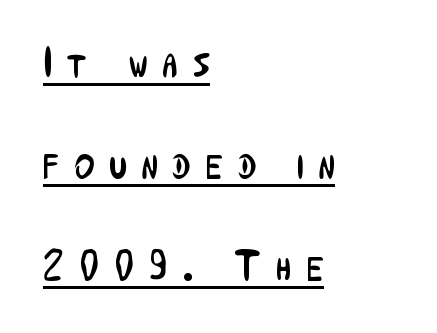
{"serif": "no", "italic": "no", "bold": "no", "weight": "regular", "width": "condensed", "stroke_contrast": "low", "x_height": "medium", "monospaced": "no", "underline": "yes", "align": "left", "line_spacing": "loose", "line_spacing_ratio": 2.36, "letter_spacing": "wide", "letter_spacing_em": 0.35, "glyph_px": 43}
